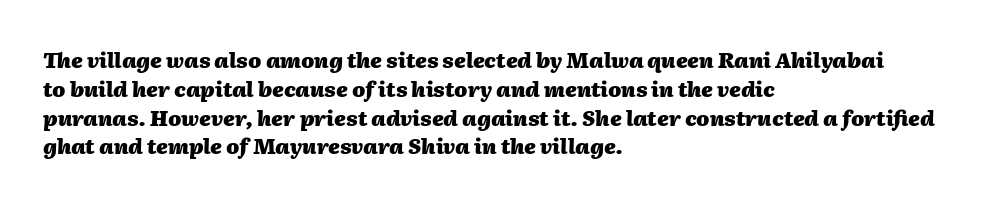
These lines keep a tight, regular rhythm from letter to letter. Alignment: flush left. Slant detected: the letters are inclined. Whoever set this chose a conventional vertical rhythm. The strip under each line holds only bare page.
